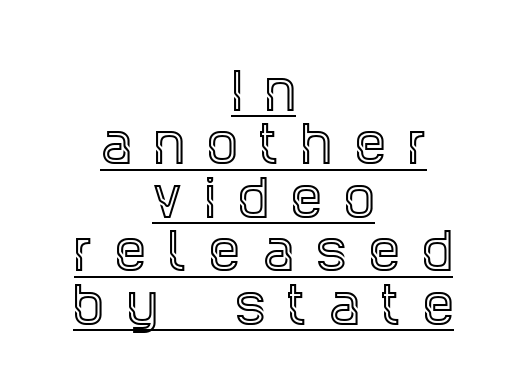
The image shows 49 px condensed serif type, upright; set centered, tight line spacing (1.09x), unusually wide letter spacing (+0.46 em), underlined; a large x-height.
